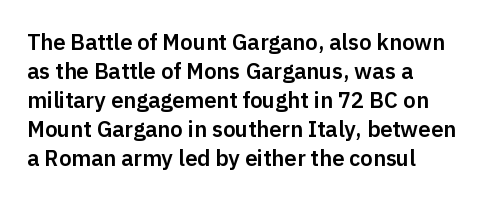
{"italic": "no", "underline": "no", "align": "left", "line_spacing": "normal", "line_spacing_ratio": 1.32, "letter_spacing": "normal", "letter_spacing_em": 0.0, "glyph_px": 22}
